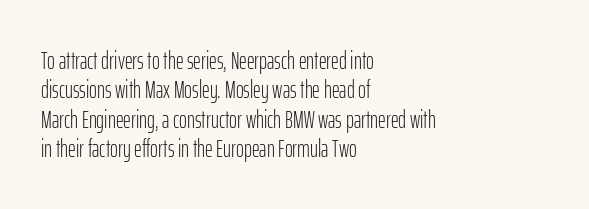
{"italic": "no", "bold": "no", "underline": "no", "align": "left", "line_spacing_ratio": 1.22, "letter_spacing": "normal", "letter_spacing_em": 0.0, "glyph_px": 24}
